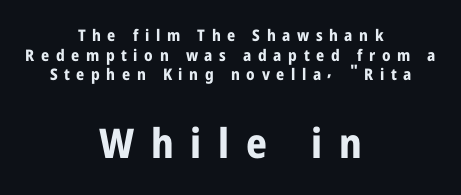
Think of a printed novel: that variable character pitch is what you see here. Line starts and ends both wander, symmetrically. Type style note: lacks serifs. Only glyphs here, with clear space below each row. A typesetter would call this heavily tracked-out type. On the weight axis this lands at bold, roughly 700.
